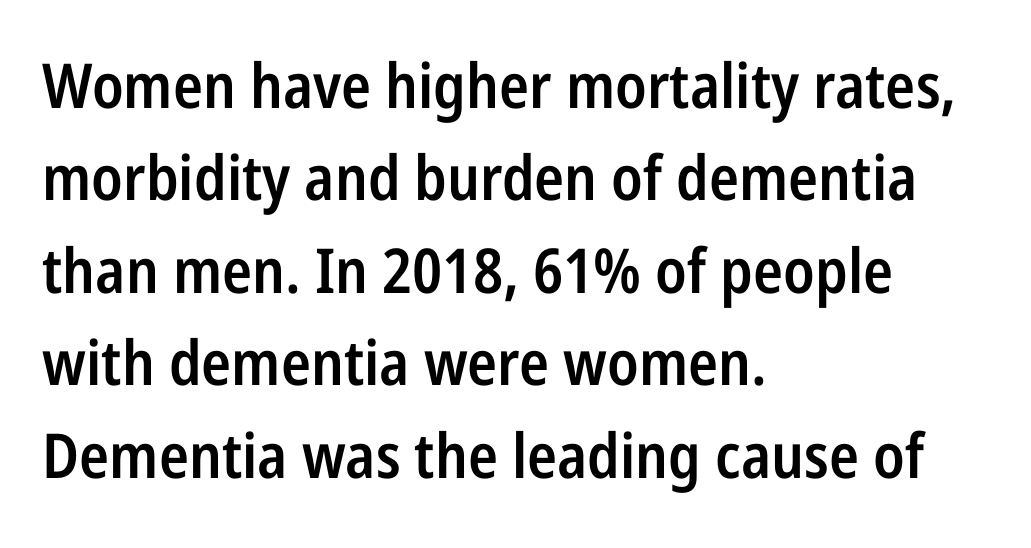
{"serif": "no", "italic": "no", "bold": "semi", "weight": "semibold", "width": "condensed", "stroke_contrast": "low", "x_height": "medium", "monospaced": "no", "underline": "no", "align": "left", "line_spacing": "normal", "line_spacing_ratio": 1.49, "letter_spacing": "normal", "letter_spacing_em": 0.0, "glyph_px": 62}
